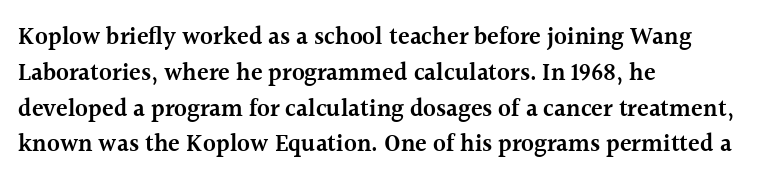
{"italic": "no", "bold": "semi", "underline": "no", "align": "left", "line_spacing": "normal", "line_spacing_ratio": 1.49, "letter_spacing": "normal", "letter_spacing_em": 0.0, "glyph_px": 24}
